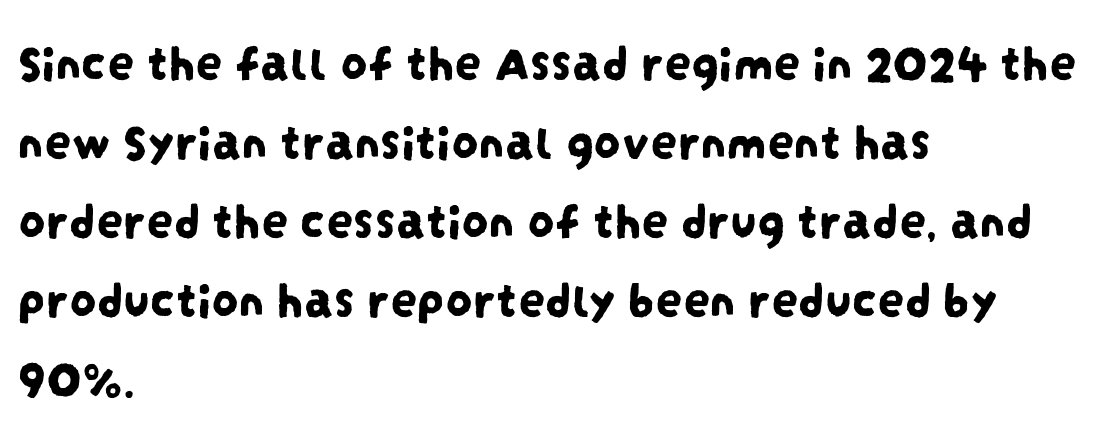
Q: Is the typeface a serif or a sans-serif typeface? A: Sans-serif.
Q: Is the text underlined? A: No.
Q: How is the paragraph aligned? A: Left-aligned.
Q: Is the spacing between letters normal or unusually wide? A: Normal.
Q: Is the spacing between lines tight, normal or loose? A: Normal.
Q: Width (condensed, normal, or wide)? A: Condensed.
Q: Stroke contrast? A: Low.
Q: x-height? A: Large.
Q: Monospaced? A: No.
